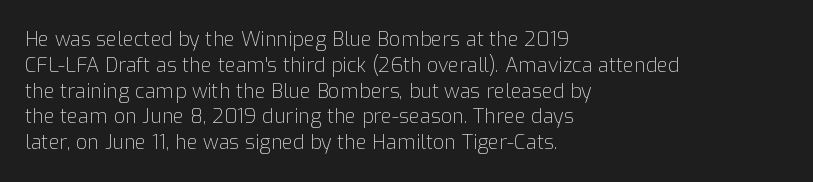
Interline gaps are of average width in this sample. Style check: upright. Tracking here is standard; glyphs follow each other at the usual distance. Stroke mass is kept to a normal reading level or below. Beneath every word, the page is bare. Leftover space on each line is placed entirely after the last word.
